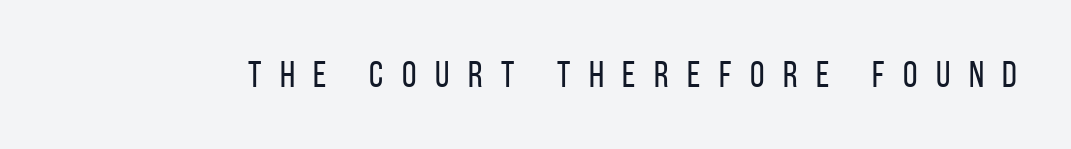
Q: Is the text bold? A: No.
Q: Is the text italic (slanted)? A: No, it is upright.
Q: Is the typeface a serif or a sans-serif typeface? A: Sans-serif.
Q: Is the text underlined? A: No.
Q: Is the spacing between letters normal or unusually wide? A: Unusually wide.
Q: Width (condensed, normal, or wide)? A: Condensed.
Q: Stroke contrast? A: Low.
Q: x-height? A: Large.
Q: Monospaced? A: No.
